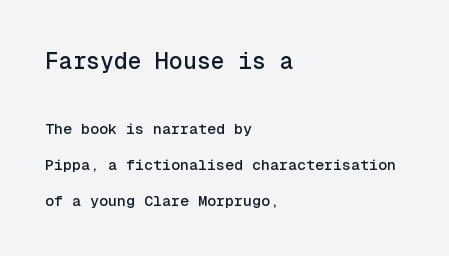
The image shows 23 px text type, upright; set left-aligned, loose line spacing (2.38x), normal letter spacing, not underlined; the first (top) block is 1.53x larger.
